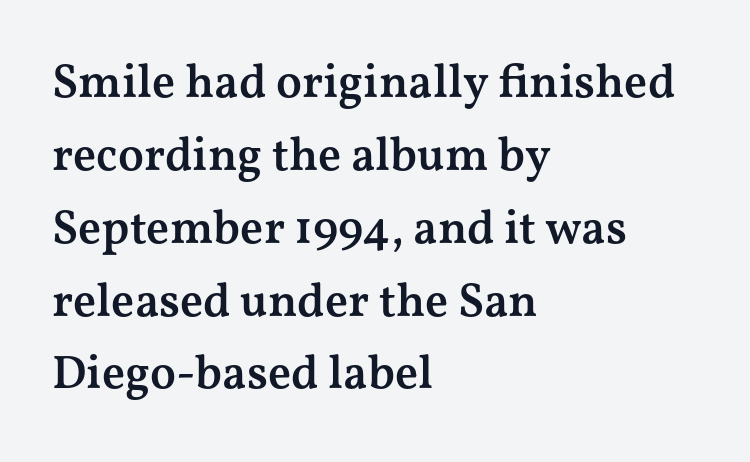
Q: Is the text bold? A: Semi-bold.
Q: Is the text italic (slanted)? A: No, it is upright.
Q: Is the typeface a serif or a sans-serif typeface? A: Serif.
Q: Is the text underlined? A: No.
Q: How is the paragraph aligned? A: Left-aligned.
Q: Is the spacing between letters normal or unusually wide? A: Normal.
Q: Is the spacing between lines tight, normal or loose? A: Normal.
Q: Width (condensed, normal, or wide)? A: Wide.
Q: Stroke contrast? A: Medium.
Q: x-height? A: Medium.
Q: Monospaced? A: No.
